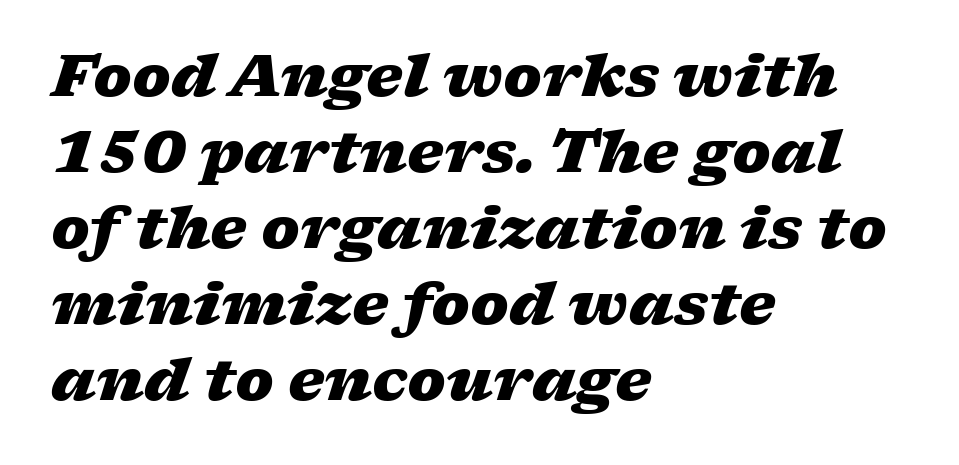
The image shows 58 px heavy, wide type, italic (leaning right); set left-aligned, normal line spacing (1.31x), normal letter spacing, not underlined; low stroke contrast and a medium x-height.
